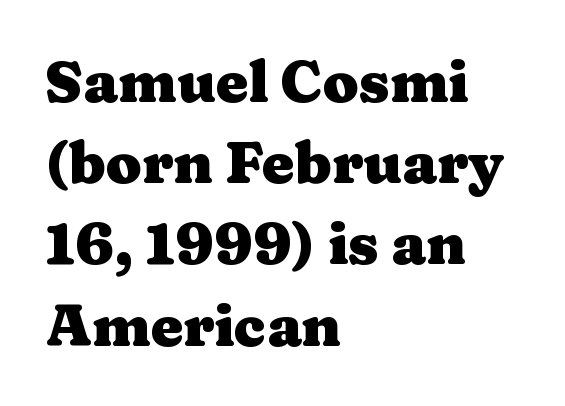
The image shows 58 px heavy, wide serif type, upright; set left-aligned, normal line spacing (1.4x), normal letter spacing, not underlined; medium stroke contrast and a medium x-height.
